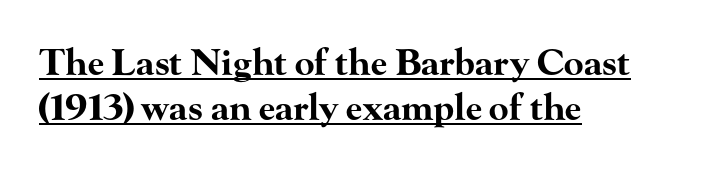
{"serif": "yes", "italic": "no", "bold": "yes", "weight": "bold", "width": "wide", "stroke_contrast": "high", "x_height": "small", "monospaced": "no", "underline": "yes", "align": "left", "line_spacing": "normal", "line_spacing_ratio": 1.25, "letter_spacing": "normal", "letter_spacing_em": 0.0, "glyph_px": 36}
